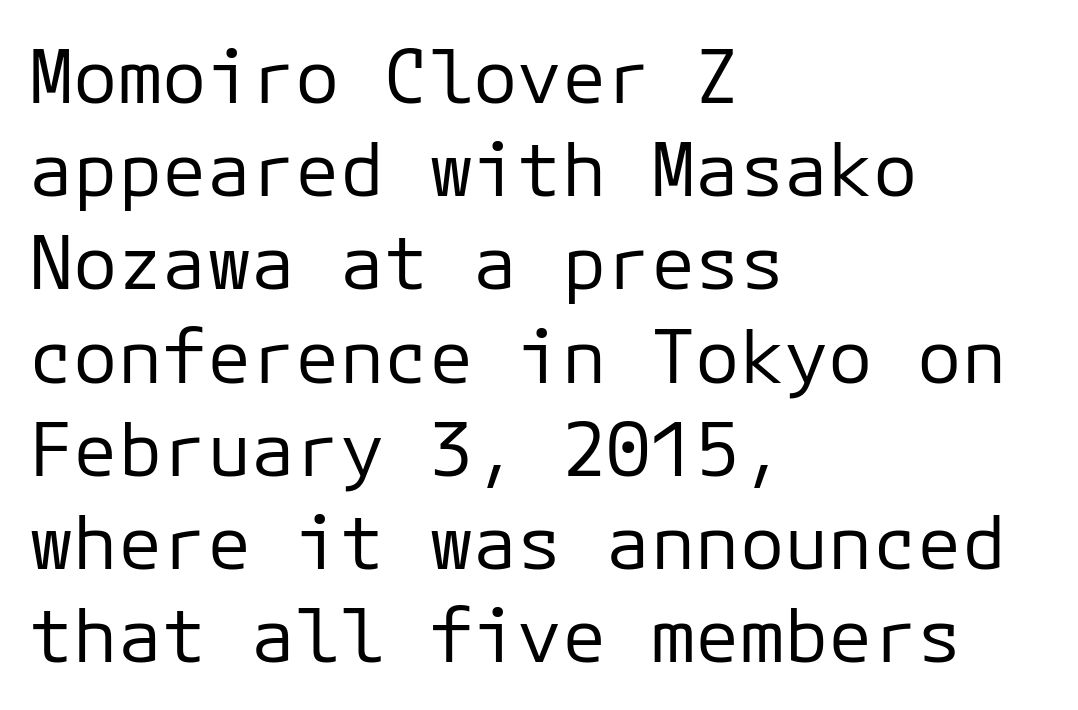
{"serif": "no", "italic": "no", "bold": "no", "weight": "regular", "width": "normal", "stroke_contrast": "low", "x_height": "medium", "monospaced": "yes", "underline": "no", "align": "left", "line_spacing": "normal", "line_spacing_ratio": 1.26, "letter_spacing": "normal", "letter_spacing_em": 0.0, "glyph_px": 74}
